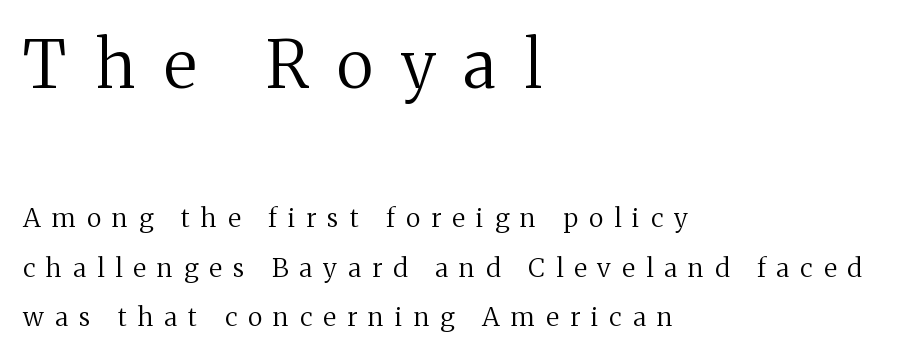
Q: Is the text bold? A: No.
Q: Is the text italic (slanted)? A: No, it is upright.
Q: Is the typeface a serif or a sans-serif typeface? A: Serif.
Q: Is the text underlined? A: No.
Q: How is the paragraph aligned? A: Left-aligned.
Q: Is the spacing between letters normal or unusually wide? A: Unusually wide.
Q: Is the spacing between lines tight, normal or loose? A: Loose.
Q: Which block of text is set in a larger size, the first (top) or the second (bottom)? A: The first (top) one.
Q: Width (condensed, normal, or wide)? A: Normal.
Q: Stroke contrast? A: Medium.
Q: x-height? A: Medium.
Q: Monospaced? A: No.
